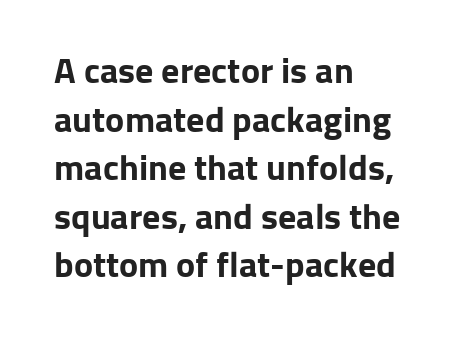
The image shows 36 px bold sans-serif type, upright; set left-aligned, normal line spacing (1.35x), normal letter spacing, not underlined; low stroke contrast and a medium x-height.
